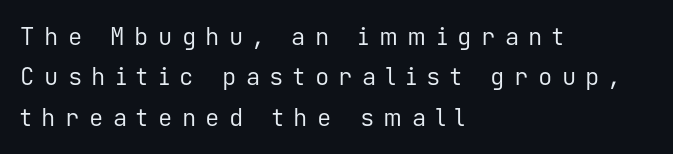
The image shows 24 px text type, upright; set left-aligned, normal line spacing (1.68x), unusually wide letter spacing (+0.39 em), not underlined.
